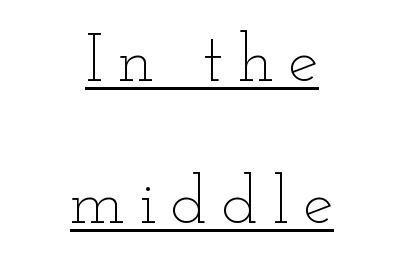
Is the type heavy? It reads as light-to-regular instead. Underlined type. The block of text is sparse from top to bottom, with ample space between rows. Alignment: centered. The letters advance in unequal steps, a hallmark of proportional type. In terms of letterspacing, this is a distinctly airy, spread setting.
